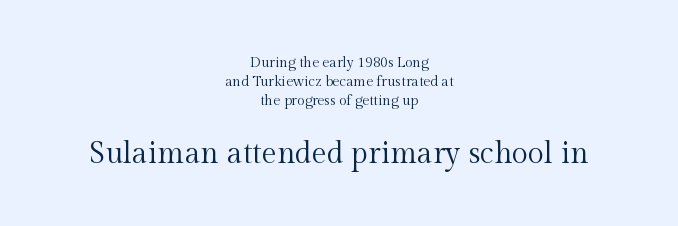
The image shows 30 px regular-weight serif type, upright; set centered, normal line spacing (1.37x), normal letter spacing, not underlined; the second (bottom) block is 2.14x larger; a medium x-height.
